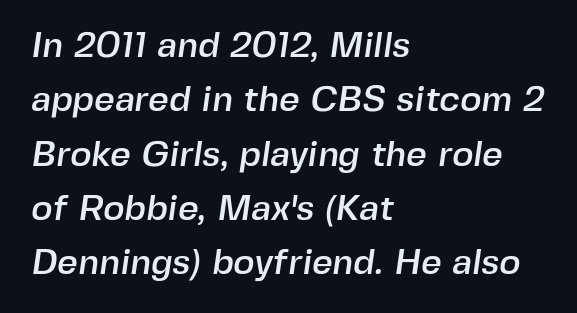
The image shows 36 px sans-serif type; set left-aligned, normal line spacing (1.51x), normal letter spacing, not underlined; a medium x-height.
